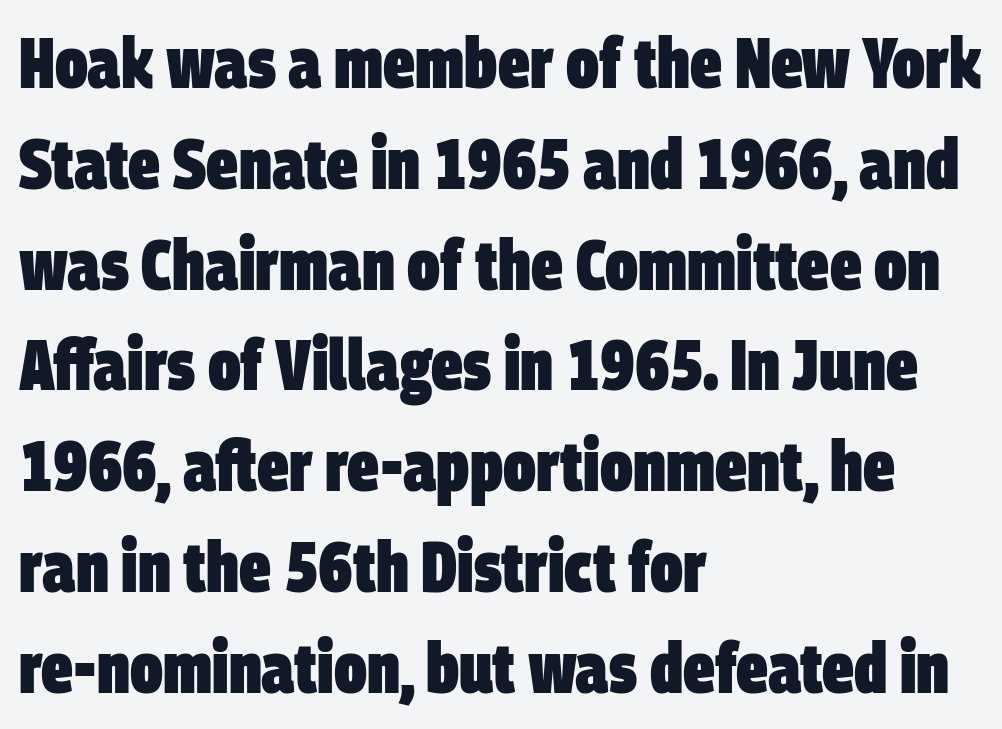
{"serif": "no", "bold": "yes", "weight": "heavy", "width": "condensed", "stroke_contrast": "low", "x_height": "large", "monospaced": "no", "underline": "no", "align": "left", "line_spacing": "normal", "line_spacing_ratio": 1.42, "letter_spacing": "normal", "letter_spacing_em": 0.0, "glyph_px": 71}
